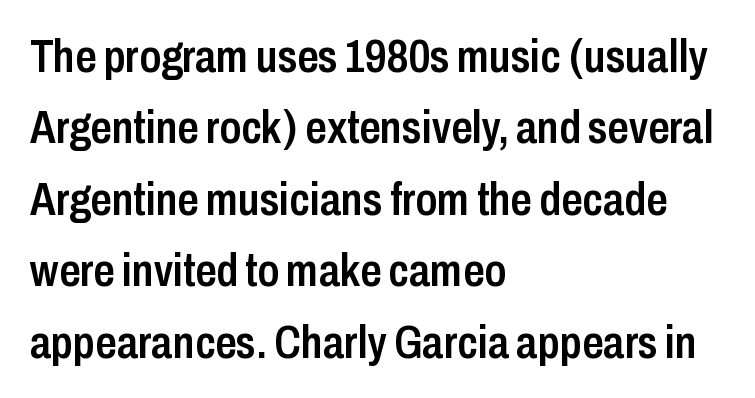
As a designer I'd log this as weight 600, semibold. The rendering anchors every line to the left-hand side. The gaps between neighbouring characters are ordinary and unremarkable. The passage shown is typed in a proportional face where columns would drift. A bare baseline throughout the passage. Students, observe: this is what conventionally led text looks like.
